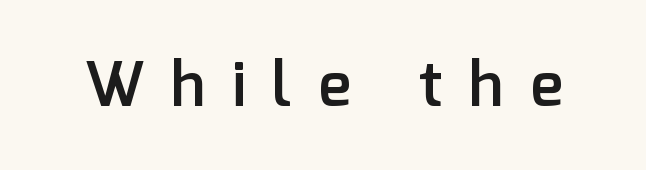
The image shows 62 px semibold sans-serif type, upright; set unusually wide letter spacing (+0.43 em), not underlined; low stroke contrast and a medium x-height.
